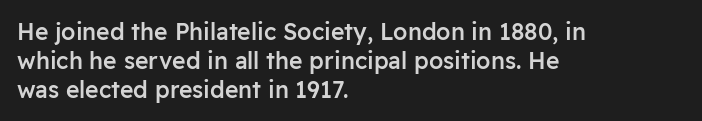
The image shows 23 px text type, upright; set left-aligned, normal line spacing (1.26x), normal letter spacing, not underlined.
